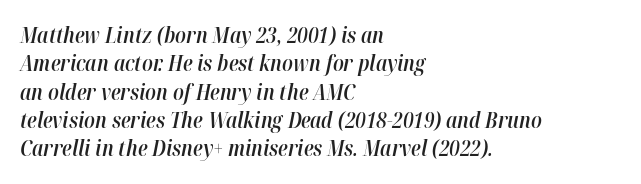
Each line starts at the same left margin while the right side varies. Compared with typical body copy, the letter spacing here is the same. Typographic density is moderately raised because the face is semibold. The passage shown leans; its letterforms are oblique. Descenders hang freely into open space.
